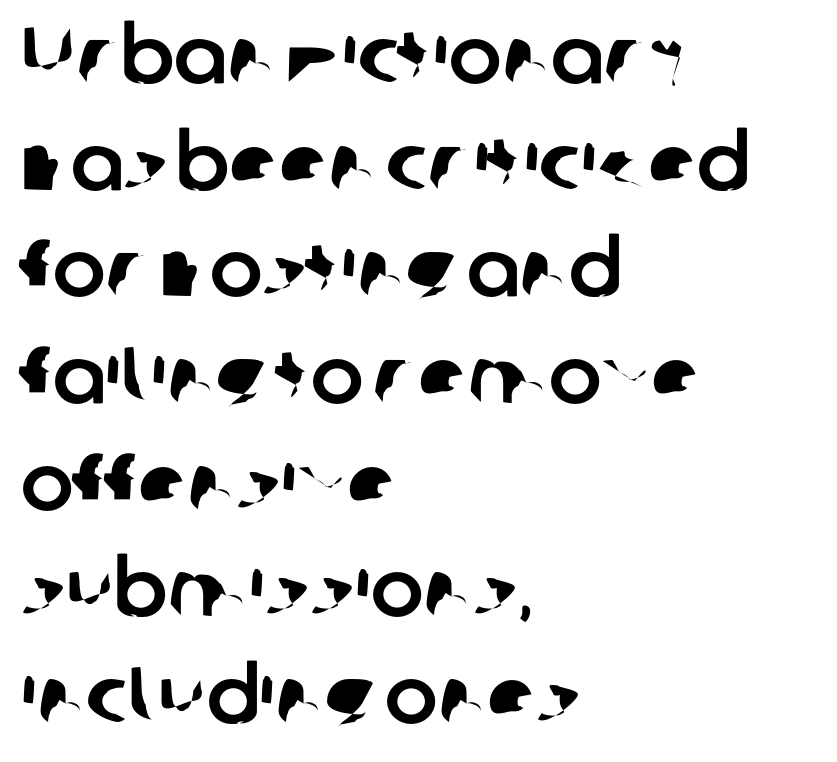
The image shows 79 px sans-serif type; set left-aligned, normal line spacing (1.35x), normal letter spacing, not underlined; low stroke contrast and a medium x-height.
